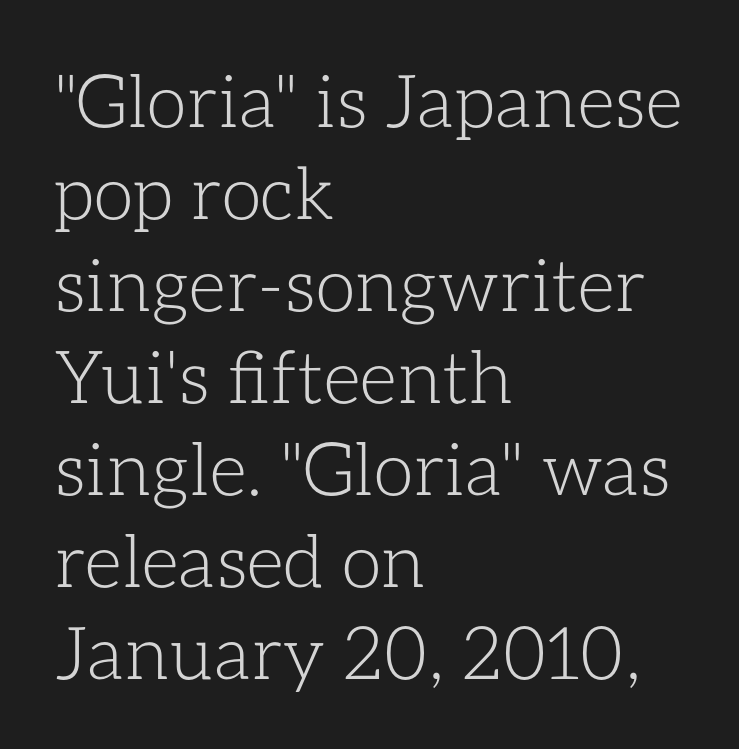
Whoever set this chose a conventional vertical rhythm. The specimen omits any rule beneath the text block's lines. No extra tracking has been applied to these lines. Does the copy run flush right? No — it runs flush left.
